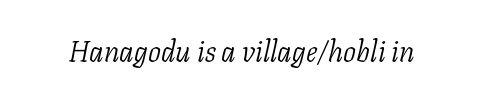
{"serif": "yes", "italic": "yes", "lean": "right", "slant_degrees": 11, "bold": "no", "weight": "light", "width": "normal", "stroke_contrast": "low", "x_height": "medium", "monospaced": "no", "underline": "no", "letter_spacing": "normal", "letter_spacing_em": 0.0, "glyph_px": 29}
